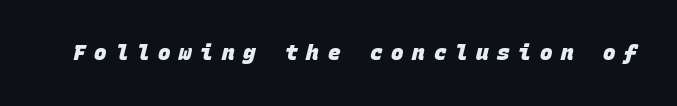
{"bold": "yes", "underline": "no", "letter_spacing": "wide", "letter_spacing_em": 0.41, "glyph_px": 21}
